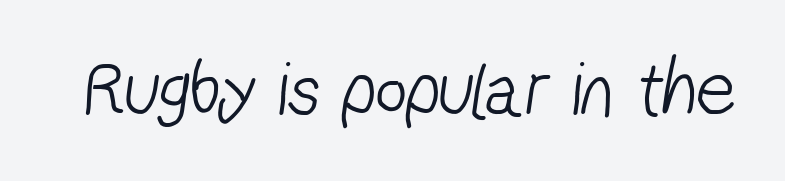
{"serif": "no", "bold": "no", "weight": "light", "width": "condensed", "stroke_contrast": "low", "x_height": "medium", "monospaced": "no", "underline": "no", "letter_spacing": "normal", "letter_spacing_em": 0.0, "glyph_px": 78}
